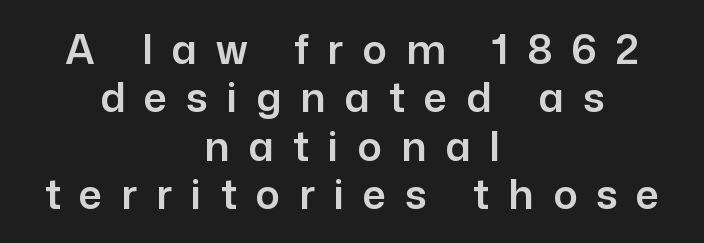
The image shows 41 px sans-serif type, upright; set centered, line spacing 1.18x, unusually wide letter spacing (+0.46 em), not underlined; low stroke contrast and a medium x-height.
